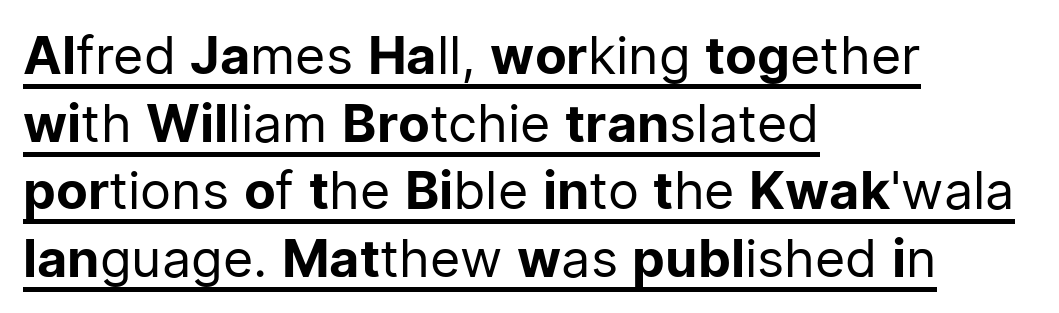
Q: Is the text bold? A: No.
Q: Is the text italic (slanted)? A: No, it is upright.
Q: Is the typeface a serif or a sans-serif typeface? A: Sans-serif.
Q: Is the text underlined? A: Yes.
Q: How is the paragraph aligned? A: Left-aligned.
Q: Is the spacing between letters normal or unusually wide? A: Normal.
Q: Is the spacing between lines tight, normal or loose? A: Normal.
Q: Width (condensed, normal, or wide)? A: Normal.
Q: Stroke contrast? A: Low.
Q: x-height? A: Medium.
Q: Monospaced? A: No.
